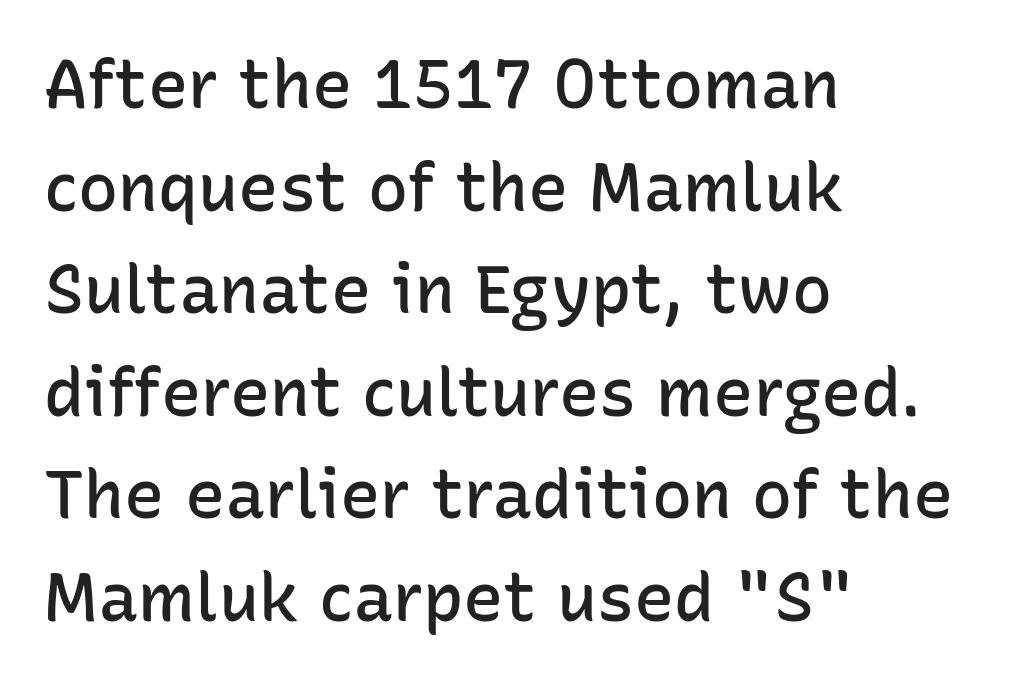
{"serif": "no", "italic": "no", "bold": "semi", "weight": "semibold", "width": "normal", "stroke_contrast": "low", "x_height": "medium", "monospaced": "no", "underline": "no", "align": "left", "line_spacing": "normal", "line_spacing_ratio": 1.53, "letter_spacing": "normal", "letter_spacing_em": 0.0, "glyph_px": 67}
